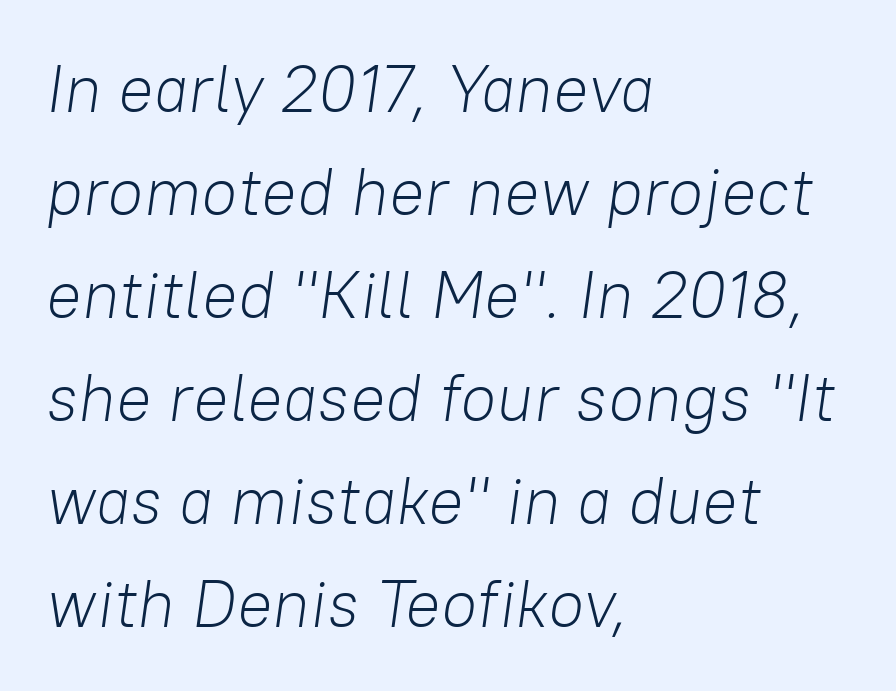
The image shows 66 px light type, italic (leaning right); set left-aligned, normal line spacing (1.56x), normal letter spacing, not underlined; low stroke contrast and a medium x-height.
